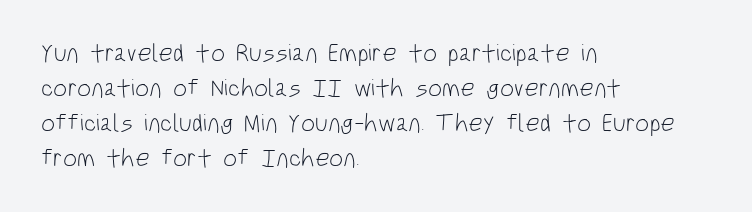
Q: Is the text bold? A: No.
Q: Is the text italic (slanted)? A: No, it is upright.
Q: Is the text underlined? A: No.
Q: How is the paragraph aligned? A: Left-aligned.
Q: Is the spacing between letters normal or unusually wide? A: Normal.
Q: Is the spacing between lines tight, normal or loose? A: Normal.
